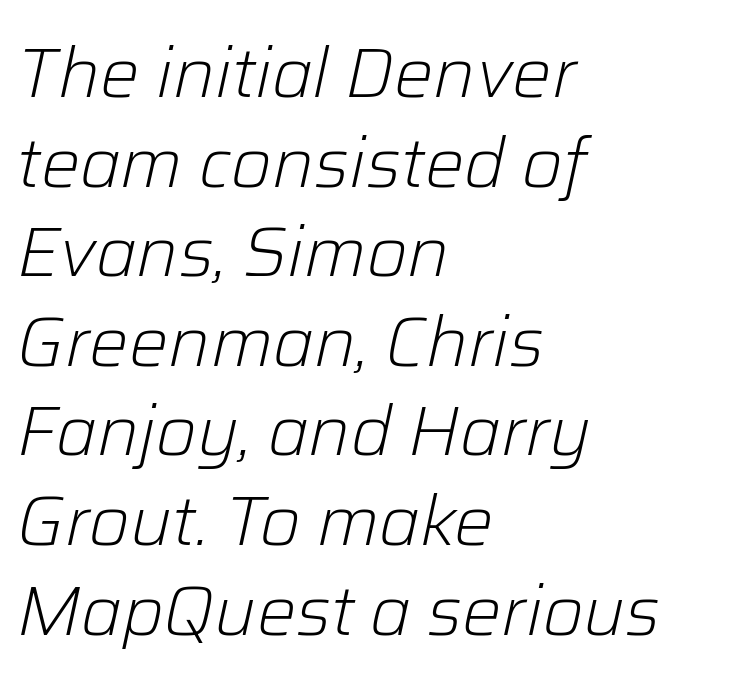
Students, observe: this is what conventionally led text looks like. Letters have the restrained weight of plain body copy at most. In terms of posture, this sample is oblique. Proportional: the letters do not fall into vertical columns. Has an underline been added? It has not.
